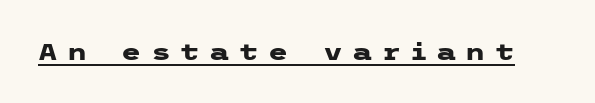
{"italic": "no", "bold": "yes", "underline": "yes", "letter_spacing": "wide", "letter_spacing_em": 0.4, "glyph_px": 23}
